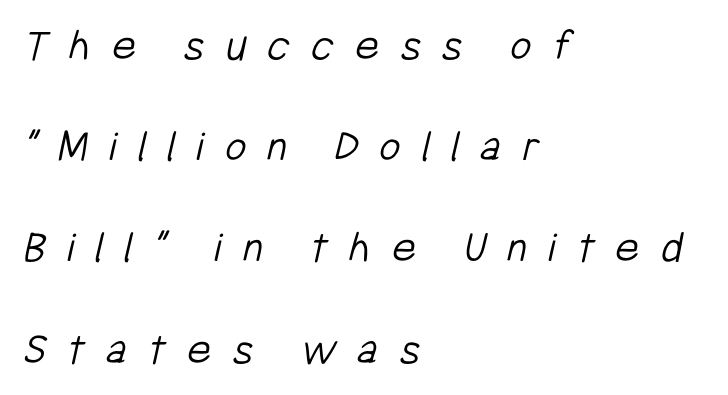
The image shows 46 px light, condensed sans-serif type; set left-aligned, loose line spacing (2.2x), unusually wide letter spacing (+0.46 em), not underlined; low stroke contrast and a medium x-height.
